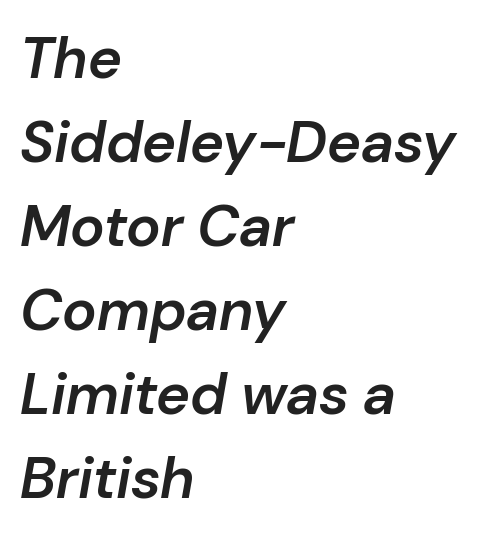
Q: Is the text bold? A: Semi-bold.
Q: Is the text italic (slanted)? A: Yes, it leans right by about 10 degrees.
Q: Is the text underlined? A: No.
Q: How is the paragraph aligned? A: Left-aligned.
Q: Is the spacing between letters normal or unusually wide? A: Normal.
Q: Is the spacing between lines tight, normal or loose? A: Normal.
Q: Width (condensed, normal, or wide)? A: Normal.
Q: Stroke contrast? A: Low.
Q: x-height? A: Medium.
Q: Monospaced? A: No.
